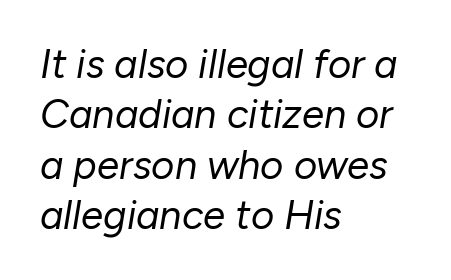
{"italic": "yes", "lean": "right", "slant_degrees": 10, "bold": "no", "weight": "regular", "width": "normal", "stroke_contrast": "low", "x_height": "medium", "monospaced": "no", "underline": "no", "align": "left", "line_spacing": "normal", "line_spacing_ratio": 1.26, "letter_spacing": "normal", "letter_spacing_em": 0.0, "glyph_px": 40}
